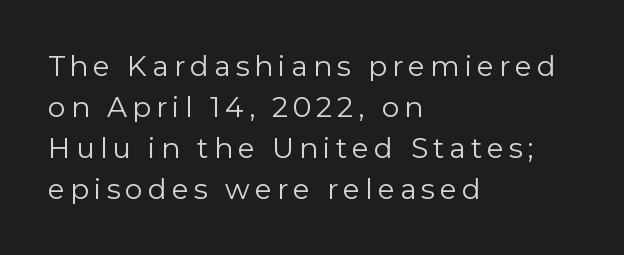
{"serif": "no", "italic": "no", "bold": "no", "weight": "regular", "width": "normal", "stroke_contrast": "low", "x_height": "medium", "monospaced": "no", "underline": "no", "align": "left", "line_spacing": "normal", "line_spacing_ratio": 1.46, "glyph_px": 28}
